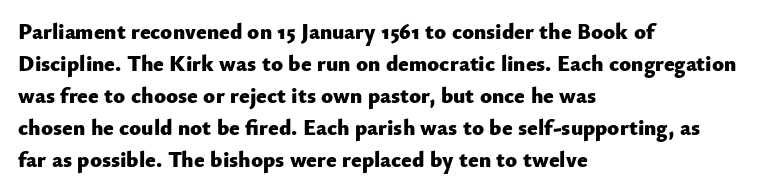
Q: Is the text bold? A: Yes.
Q: Is the text italic (slanted)? A: No, it is upright.
Q: Is the text underlined? A: No.
Q: How is the paragraph aligned? A: Left-aligned.
Q: Is the spacing between letters normal or unusually wide? A: Normal.
Q: Is the spacing between lines tight, normal or loose? A: Normal.
